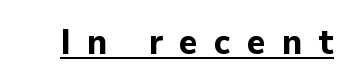
The rendering uses the underline text-decoration. Unlike a traditional serif, this face leaves its strokes unadorned. A typesetter would call this proportional, since set widths differ per character. Upright lettering throughout.
